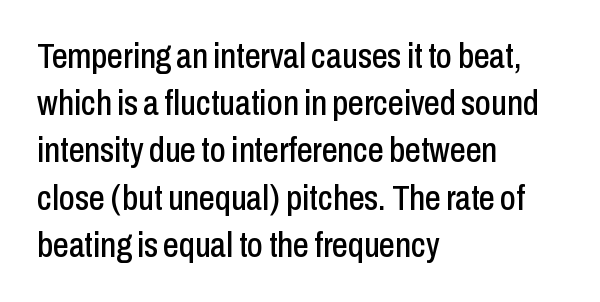
{"serif": "no", "italic": "no", "width": "condensed", "stroke_contrast": "low", "x_height": "medium", "monospaced": "no", "underline": "no", "align": "left", "line_spacing": "normal", "line_spacing_ratio": 1.35, "letter_spacing": "normal", "letter_spacing_em": 0.0, "glyph_px": 35}
